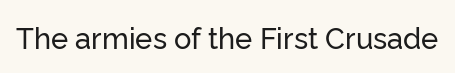
The letterforms sit shoulder to shoulder at normal distance. Vertical strokes here are truly vertical. Proportional: the letters do not fall into vertical columns. The specimen omits any rule beneath the text block's lines. Typographically, this falls in the sans-serif category.
